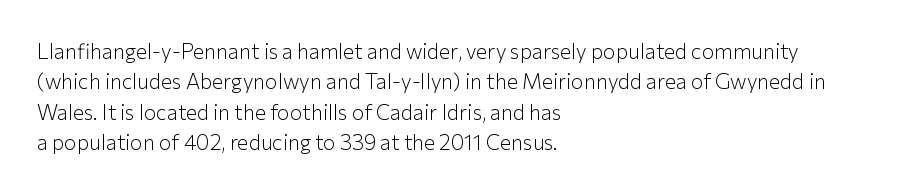
Letter spacing: default. Ink coverage per letter is moderate at most. The rag falls on the right side of this text block. Descenders are the only things crossing below the line. This block has exactly the height ordinary leading produces. This is the regular roman posture of the typeface.
